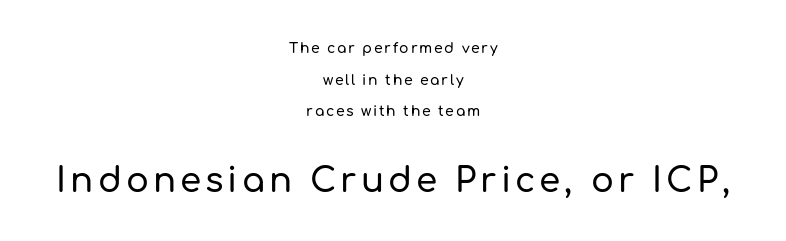
Does the leading feel generous? Absolutely, it's lavish. Note: no serifs on the glyphs. Reading down the block, each line starts at a different indent, mirrored at its end. The rendering uses natural spacing where letterforms have individual widths. Italic? Not at all — the glyphs are vertical. The passage shown begins with its smaller block and ends with its larger one.
